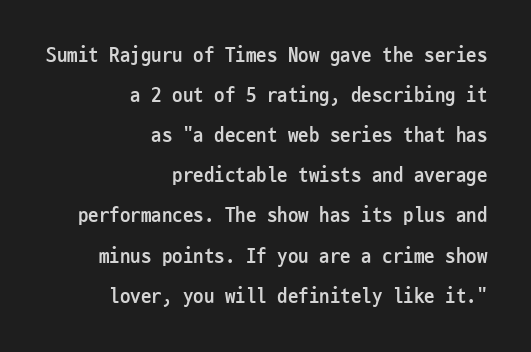
The image shows 21 px bold type, upright; set right-aligned, loose line spacing (1.91x), normal letter spacing, not underlined.
